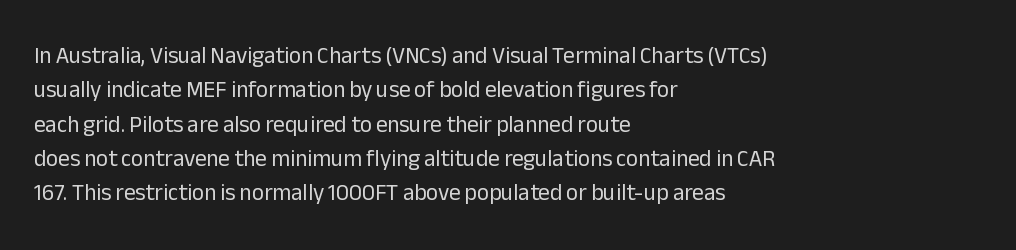
The vertical gap from one line to the next is medium. These lines were composed using upright roman letters. Horizontal alignment here is leftward, the default for most running prose. The gaps between neighbouring characters are ordinary and unremarkable. Weight: regular or lighter.
